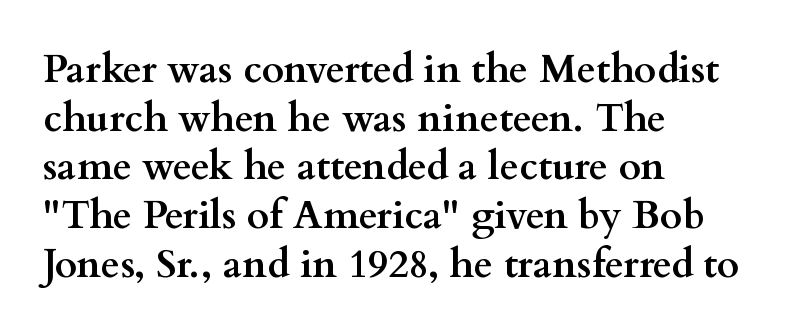
Is this a fixed-width face? No — the glyphs have proportional, varying widths. Look at the tracking — it's just the regular setting, nothing added. Casual observation: everything's shoved over to the left. This block has exactly the height ordinary leading produces.
